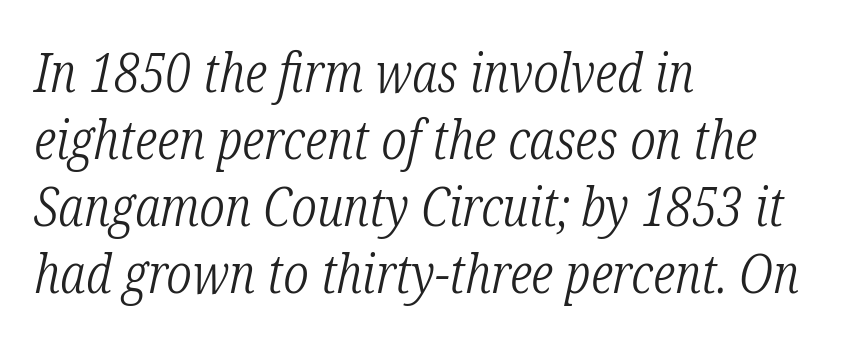
Each stroke keeps to a modest, everyday thickness or less. This rendering leaves character spacing at its baseline value. Serifs: yes, visible at the terminals of the letterforms. This sample has the flowing, uneven cadence of proportional lettering. When letters slant like this, we call the style italic. A bare baseline throughout the passage.
